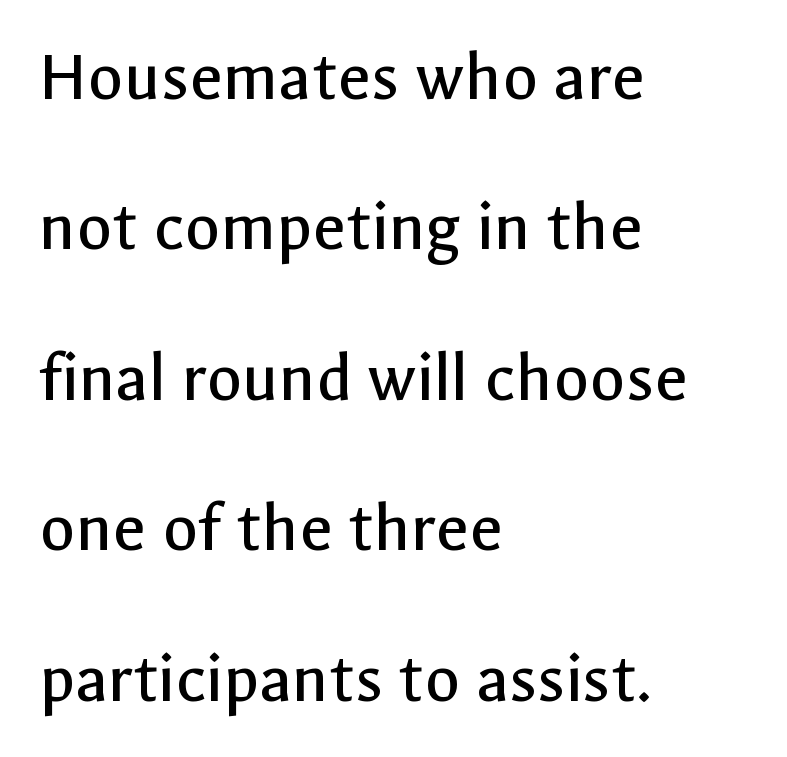
The image shows 73 px regular-weight sans-serif type, upright; set left-aligned, loose line spacing (2.06x), normal letter spacing, not underlined; a medium x-height.
